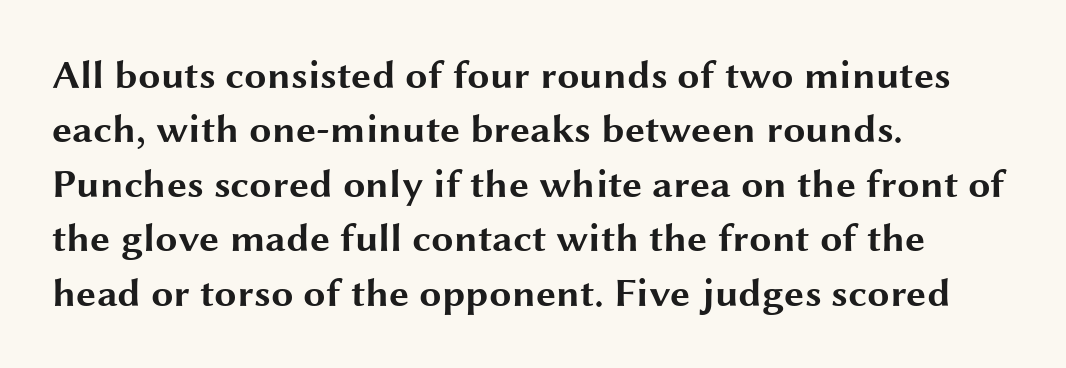
The image shows 40 px bold, wide sans-serif type, upright; set left-aligned, normal line spacing (1.36x), normal letter spacing, not underlined; medium stroke contrast and a medium x-height.
